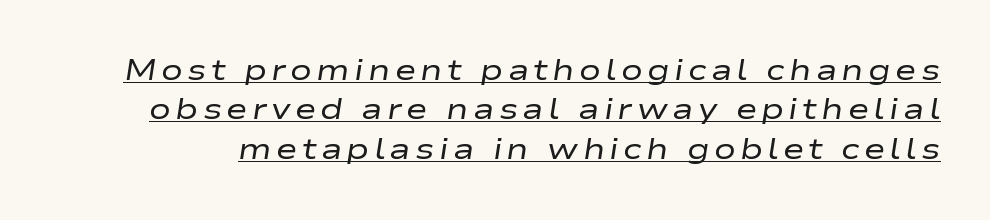
The image shows 29 px regular-weight, wide type, italic (leaning right); set normal line spacing (1.36x), underlined; low stroke contrast and a medium x-height.
